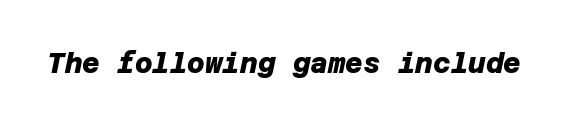
Thick stems and heavy bowls — unmistakably bold. The specimen omits any rule beneath the text block's lines. How are the letters spaced? Ordinarily, with no added tracking.
